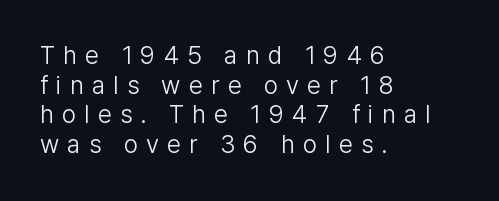
{"italic": "no", "bold": "no", "underline": "no", "align": "left", "line_spacing_ratio": 1.19, "letter_spacing": "wide", "letter_spacing_em": 0.33, "glyph_px": 25}
